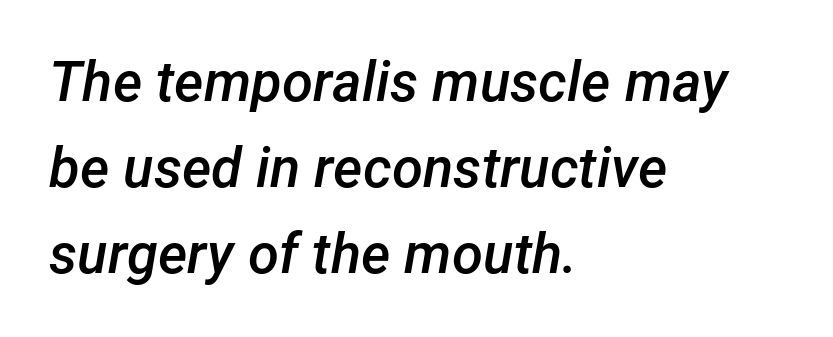
{"italic": "yes", "lean": "right", "slant_degrees": 12, "bold": "semi", "weight": "semibold", "width": "normal", "stroke_contrast": "low", "x_height": "medium", "monospaced": "no", "underline": "no", "align": "left", "line_spacing": "normal", "line_spacing_ratio": 1.54, "letter_spacing": "normal", "letter_spacing_em": 0.0, "glyph_px": 56}
